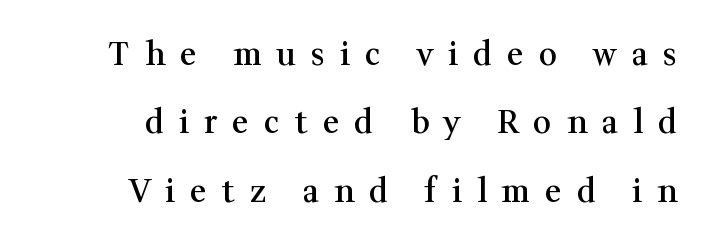
{"serif": "yes", "italic": "no", "bold": "semi", "weight": "semibold", "width": "normal", "stroke_contrast": "medium", "x_height": "medium", "monospaced": "no", "underline": "no", "align": "right", "line_spacing": "loose", "line_spacing_ratio": 2.14, "letter_spacing": "wide", "letter_spacing_em": 0.47, "glyph_px": 32}
